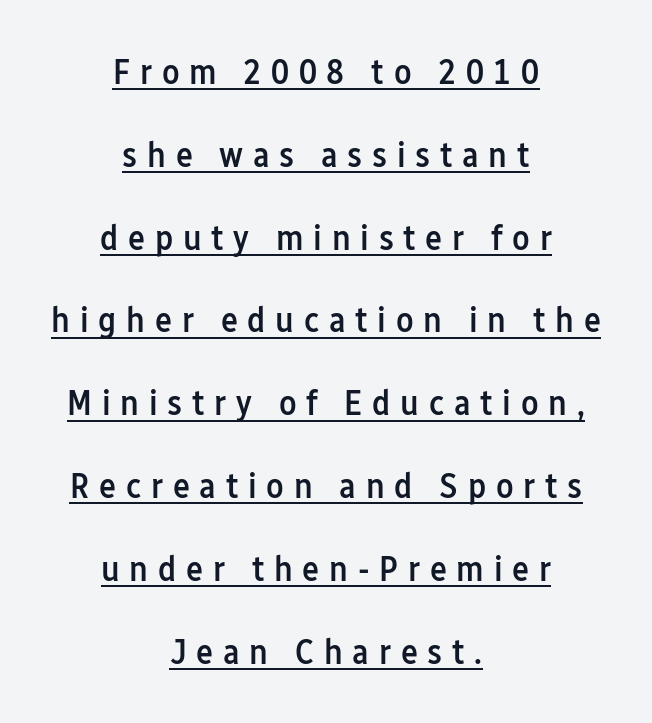
Do the characters align in a grid? No, the font is proportional. The words here are underlined. Regarding serifs, this sample does without them. The typography opts for an upright posture over an oblique one. Strokes here are thickened, but only to semibold level.
